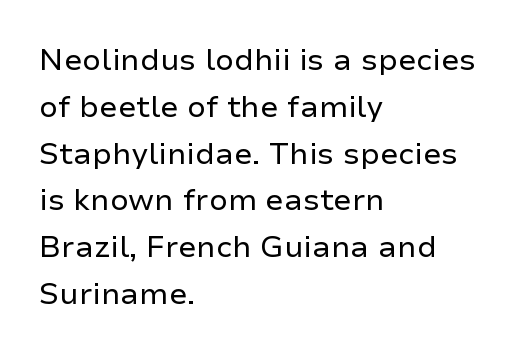
The image shows 30 px regular-weight sans-serif type, upright; set left-aligned, normal line spacing (1.56x), normal letter spacing, not underlined; low stroke contrast and a medium x-height.
